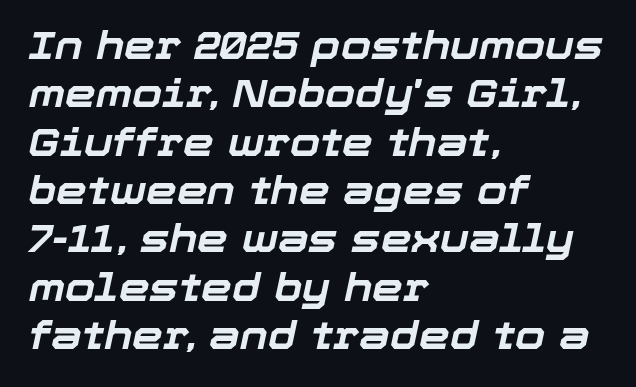
How heavy is the stroke? Heavy — this is a bold. Quick note: italic. Glyph-to-glyph distance matches everyday printed text. Do the characters align in a grid? No, the font is proportional. Honestly, there is no underline to notice here at all. One-word summary of the alignment: left.
